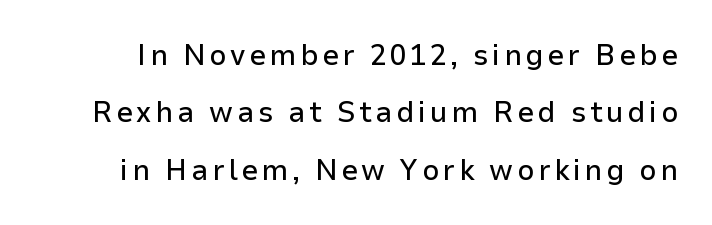
The image shows 30 px sans-serif type, upright; set loose line spacing (1.91x), not underlined; low stroke contrast and a medium x-height.
